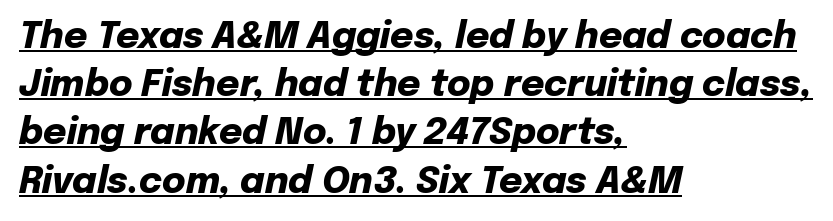
Q: Is the text bold? A: Yes.
Q: Is the text italic (slanted)? A: Yes, it leans right by about 12 degrees.
Q: Is the text underlined? A: Yes.
Q: How is the paragraph aligned? A: Left-aligned.
Q: Is the spacing between letters normal or unusually wide? A: Normal.
Q: Is the spacing between lines tight, normal or loose? A: Normal.
Q: Width (condensed, normal, or wide)? A: Normal.
Q: Stroke contrast? A: Low.
Q: x-height? A: Medium.
Q: Monospaced? A: No.
